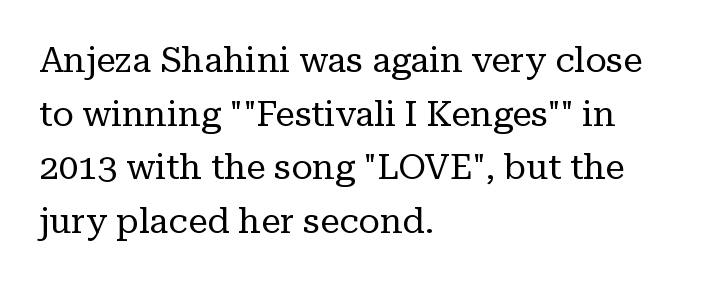
{"serif": "yes", "italic": "no", "bold": "no", "weight": "regular", "width": "normal", "stroke_contrast": "low", "x_height": "medium", "monospaced": "no", "underline": "no", "align": "left", "line_spacing": "normal", "line_spacing_ratio": 1.53, "letter_spacing": "normal", "letter_spacing_em": 0.0, "glyph_px": 35}
